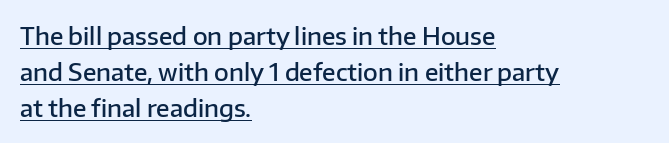
Quick note: interline space is typical. Notice how the passage keeps a crisp vertical edge on the left only. The tracking reads as untouched default to a designer's eye. Notice how a bar underscores the lettering throughout. Moderately thickened strokes mark this as semibold type. Style check: upright.
